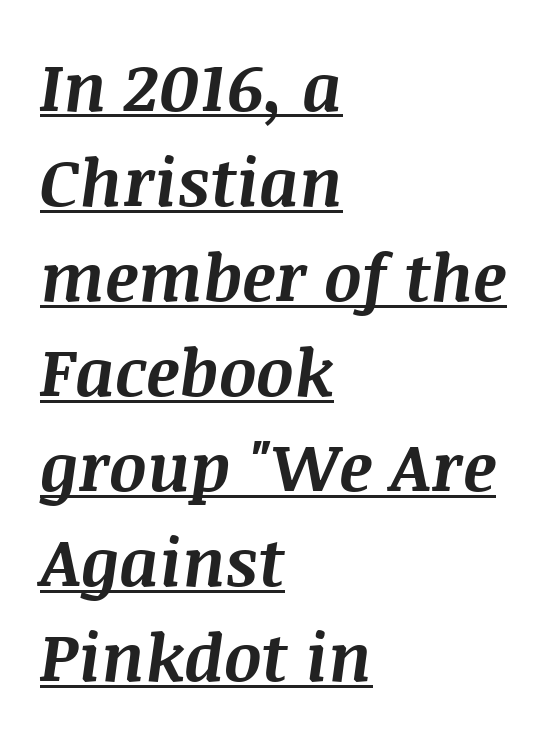
Q: Is the text bold? A: Yes.
Q: Is the text italic (slanted)? A: Yes, it leans right by about 8 degrees.
Q: Is the text underlined? A: Yes.
Q: How is the paragraph aligned? A: Left-aligned.
Q: Is the spacing between letters normal or unusually wide? A: Normal.
Q: Is the spacing between lines tight, normal or loose? A: Normal.
Q: Width (condensed, normal, or wide)? A: Normal.
Q: Stroke contrast? A: Medium.
Q: x-height? A: Large.
Q: Monospaced? A: No.
